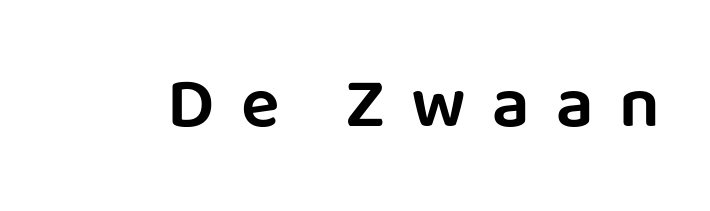
{"serif": "no", "italic": "no", "width": "normal", "stroke_contrast": "low", "x_height": "large", "monospaced": "no", "underline": "no", "letter_spacing": "wide", "letter_spacing_em": 0.36, "glyph_px": 72}
